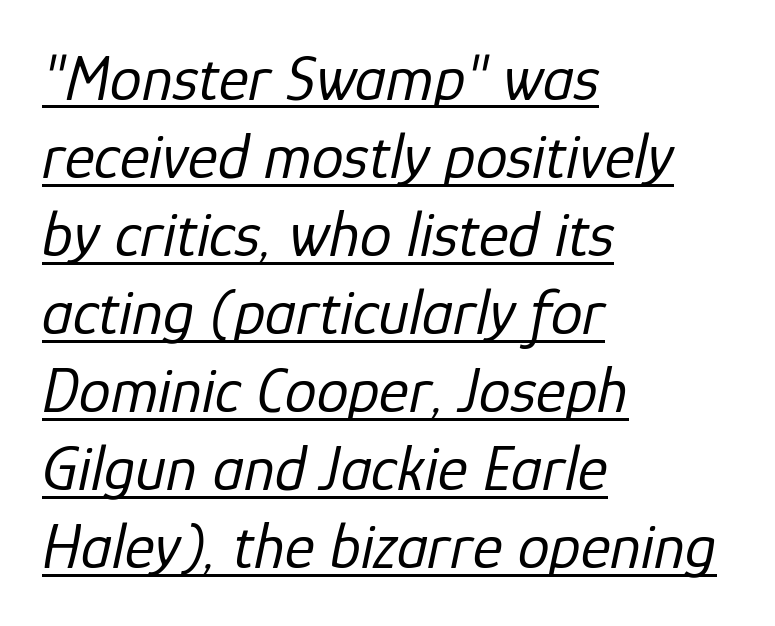
{"italic": "yes", "lean": "right", "slant_degrees": 12, "bold": "no", "weight": "regular", "width": "normal", "stroke_contrast": "low", "x_height": "medium", "monospaced": "no", "underline": "yes", "align": "left", "line_spacing_ratio": 1.22, "letter_spacing": "normal", "letter_spacing_em": 0.0, "glyph_px": 64}
